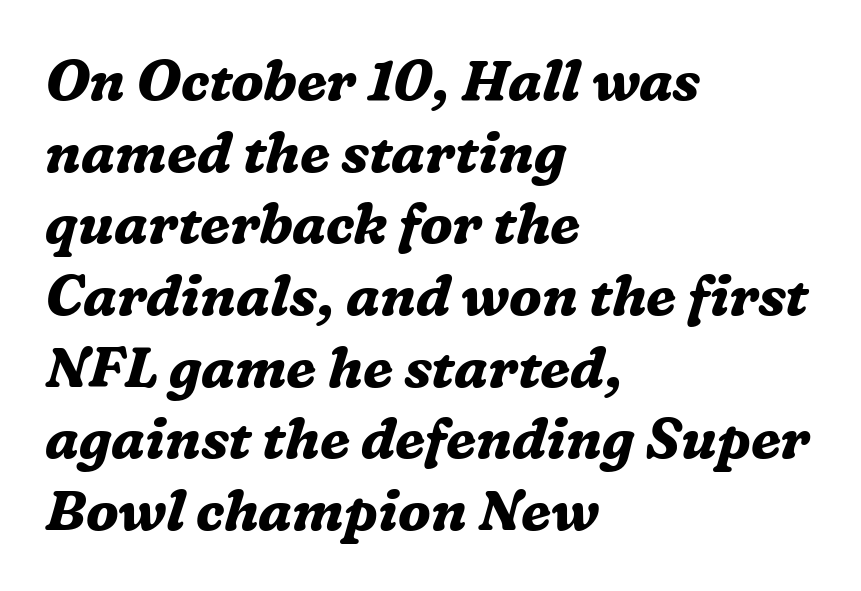
{"serif": "yes", "italic": "yes", "lean": "right", "slant_degrees": 16, "bold": "yes", "weight": "bold", "width": "normal", "stroke_contrast": "medium", "x_height": "medium", "monospaced": "no", "underline": "no", "align": "left", "line_spacing": "normal", "line_spacing_ratio": 1.28, "letter_spacing": "normal", "letter_spacing_em": 0.0, "glyph_px": 56}
